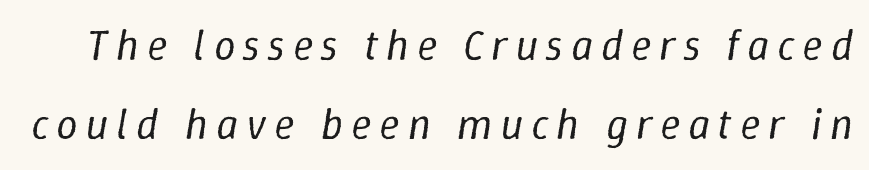
The image shows 43 px regular-weight type, italic (leaning right); set line spacing 1.84x, not underlined; low stroke contrast and a medium x-height.
